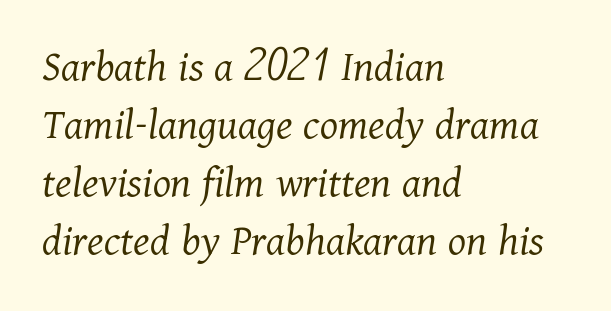
Q: Is the text bold? A: No.
Q: Is the text italic (slanted)? A: Yes, it leans right by about 11 degrees.
Q: Is the typeface a serif or a sans-serif typeface? A: Serif.
Q: Is the text underlined? A: No.
Q: How is the paragraph aligned? A: Left-aligned.
Q: Is the spacing between letters normal or unusually wide? A: Normal.
Q: Is the spacing between lines tight, normal or loose? A: Normal.
Q: Width (condensed, normal, or wide)? A: Normal.
Q: Stroke contrast? A: Medium.
Q: x-height? A: Medium.
Q: Monospaced? A: No.
